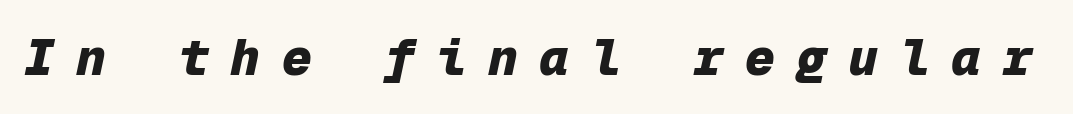
Q: Is the text bold? A: Yes.
Q: Is the text italic (slanted)? A: Yes, it leans right by about 12 degrees.
Q: Is the text underlined? A: No.
Q: Is the spacing between letters normal or unusually wide? A: Unusually wide.
Q: Width (condensed, normal, or wide)? A: Normal.
Q: Stroke contrast? A: Low.
Q: x-height? A: Medium.
Q: Monospaced? A: Yes.
